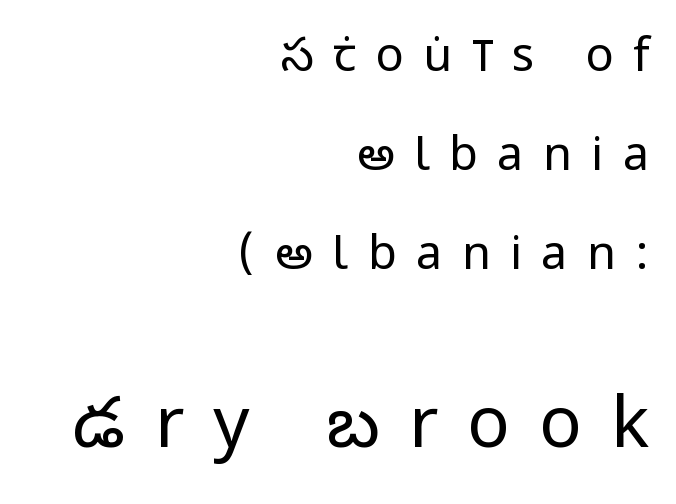
{"serif": "no", "italic": "no", "bold": "no", "weight": "regular", "width": "condensed", "stroke_contrast": "low", "x_height": "large", "monospaced": "no", "underline": "no", "align": "right", "line_spacing": "loose", "line_spacing_ratio": 2.11, "letter_spacing": "wide", "letter_spacing_em": 0.41, "larger_block": "second", "size_ratio": 1.51, "glyph_px": 71}
